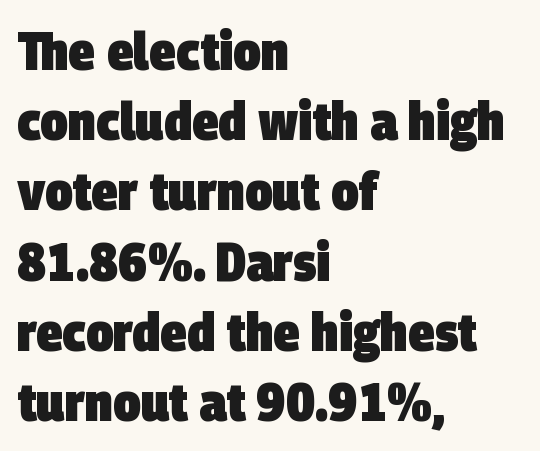
One-word summary of the alignment: left. Looks like regular typesetting: each glyph gets only the width it needs. Check under the words: just untouched page. Each new line begins a customary step beneath the previous one. Standard letterfit; no display-style spreading of the glyphs.
